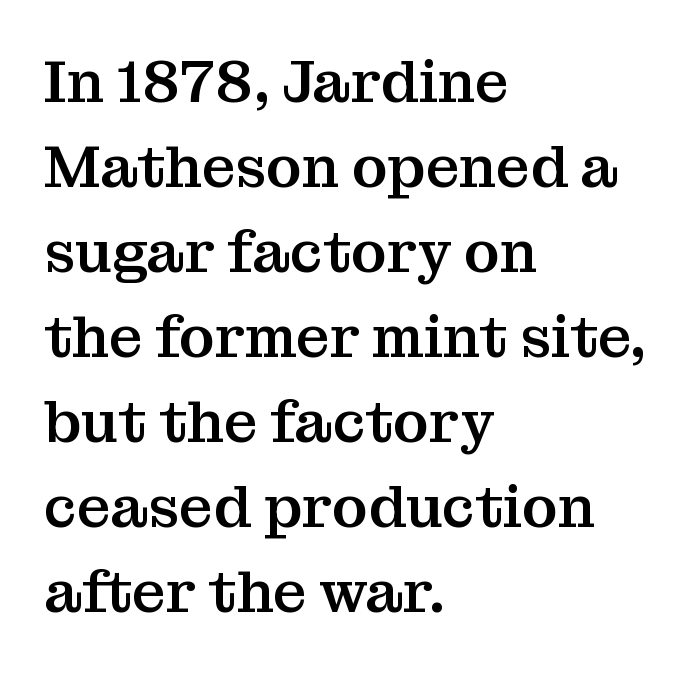
I'd call this a serif setting — the letters wear small feet. Spacing between characters is what you'd get straight out of the box. Whoever set this chose a conventional vertical rhythm. A typesetter would call this proportional, since set widths differ per character. Posture: vertical. The zone under the glyphs is completely vacant.
